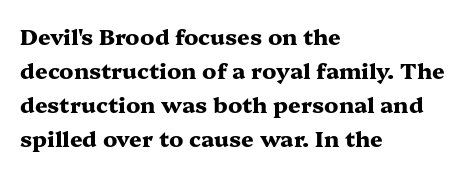
The image shows 22 px bold type, upright; set left-aligned, normal line spacing (1.54x), normal letter spacing, not underlined.
